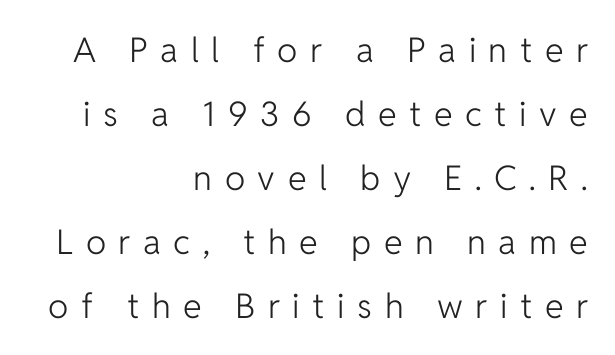
Q: Is the text bold? A: No.
Q: Is the text italic (slanted)? A: No, it is upright.
Q: Is the typeface a serif or a sans-serif typeface? A: Sans-serif.
Q: Is the text underlined? A: No.
Q: How is the paragraph aligned? A: Right-aligned.
Q: Is the spacing between letters normal or unusually wide? A: Unusually wide.
Q: Width (condensed, normal, or wide)? A: Normal.
Q: Stroke contrast? A: Low.
Q: x-height? A: Medium.
Q: Monospaced? A: No.
